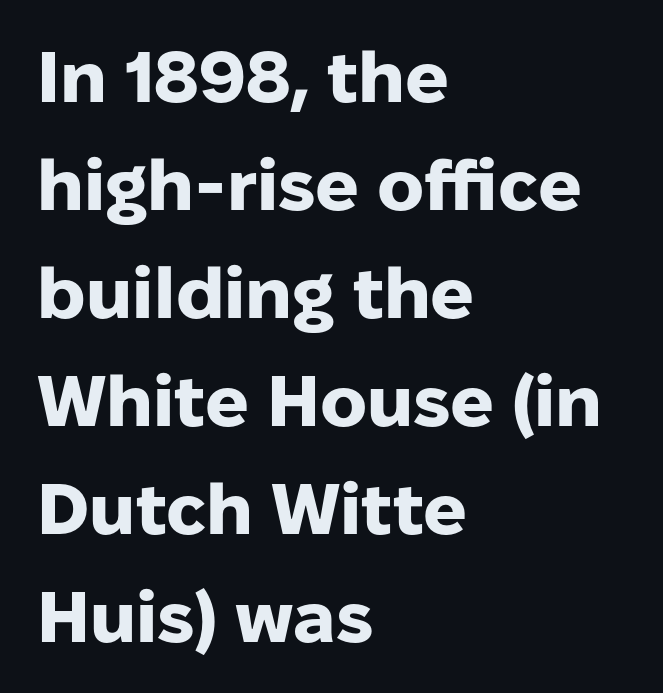
{"serif": "no", "italic": "no", "bold": "yes", "weight": "heavy", "width": "normal", "stroke_contrast": "low", "x_height": "medium", "monospaced": "no", "underline": "no", "align": "left", "line_spacing": "normal", "line_spacing_ratio": 1.5, "letter_spacing": "normal", "letter_spacing_em": 0.0, "glyph_px": 72}
